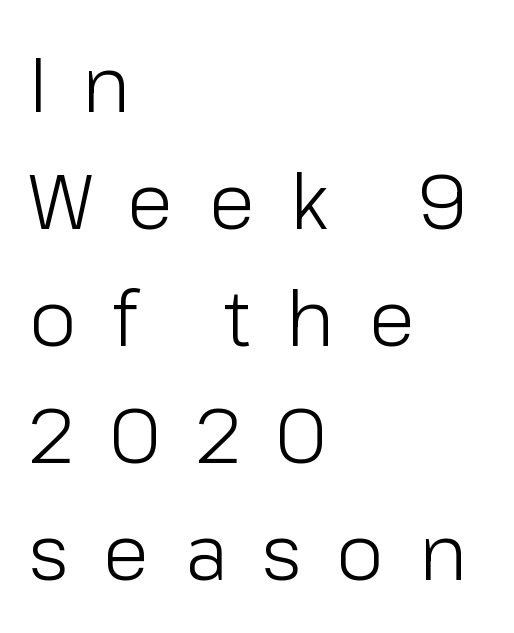
The image shows 77 px light sans-serif type, upright; set left-aligned, normal line spacing (1.52x), unusually wide letter spacing (+0.45 em), not underlined; low stroke contrast and a medium x-height.
